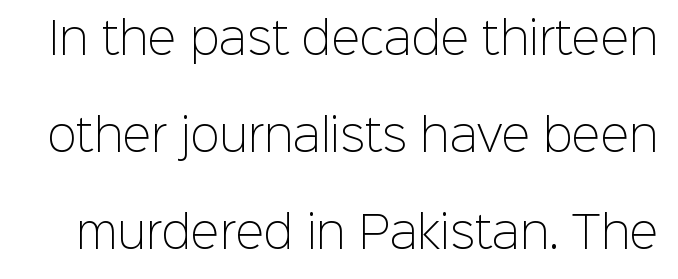
{"serif": "no", "italic": "no", "bold": "no", "weight": "light", "width": "normal", "stroke_contrast": "low", "x_height": "medium", "monospaced": "no", "underline": "no", "line_spacing": "loose", "line_spacing_ratio": 2.26, "letter_spacing": "normal", "letter_spacing_em": 0.0, "glyph_px": 43}
